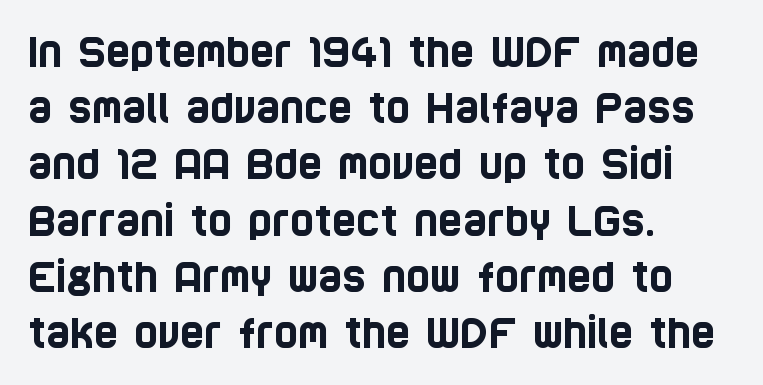
{"serif": "no", "width": "condensed", "stroke_contrast": "low", "x_height": "large", "monospaced": "no", "underline": "no", "align": "left", "line_spacing": "normal", "line_spacing_ratio": 1.37, "letter_spacing": "normal", "letter_spacing_em": 0.0, "glyph_px": 41}
